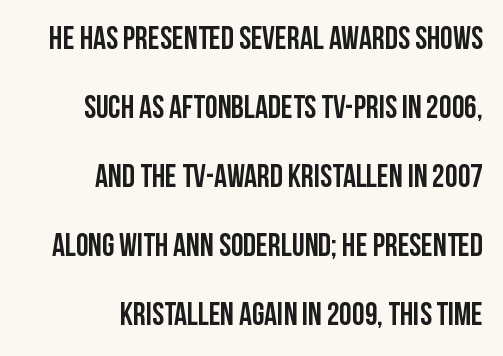
{"serif": "no", "italic": "no", "width": "condensed", "stroke_contrast": "low", "x_height": "large", "monospaced": "no", "underline": "no", "align": "right", "line_spacing": "loose", "line_spacing_ratio": 2.16, "letter_spacing": "normal", "letter_spacing_em": 0.0, "glyph_px": 32}
